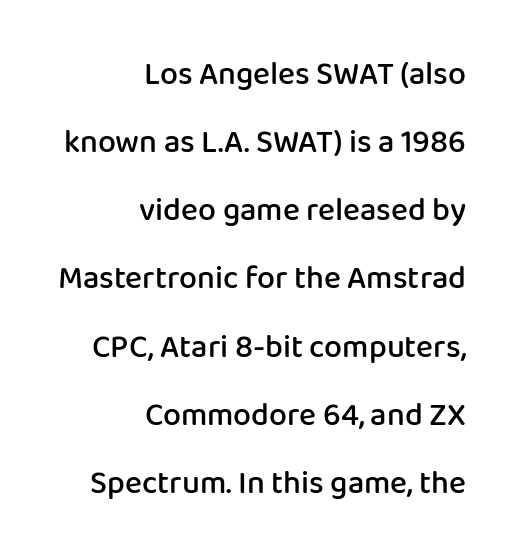
The image shows 32 px semibold sans-serif type, upright; set right-aligned, loose line spacing (2.13x), normal letter spacing, not underlined; low stroke contrast and a medium x-height.
